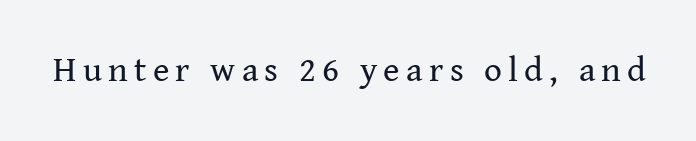
Q: Is the text bold? A: No.
Q: Is the text italic (slanted)? A: No, it is upright.
Q: Is the typeface a serif or a sans-serif typeface? A: Serif.
Q: Is the text underlined? A: No.
Q: Width (condensed, normal, or wide)? A: Normal.
Q: Stroke contrast? A: Medium.
Q: x-height? A: Medium.
Q: Monospaced? A: No.
